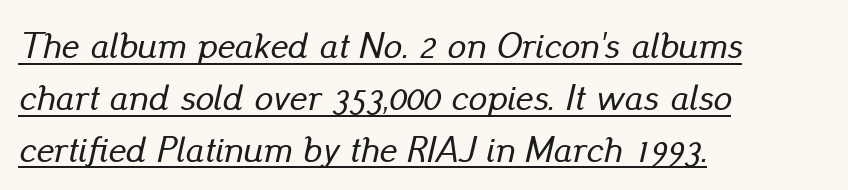
Is this a fixed-width face? No — the glyphs have proportional, varying widths. Left-aligned paragraph, ragged on the right. Notice how descenders clear the ascenders below comfortably — that's standard leading. The font's italic variant was chosen for this text. Default kerning and tracking; the words read as compact shapes. Compared with undecorated copy, this sample adds a rule below the words.
